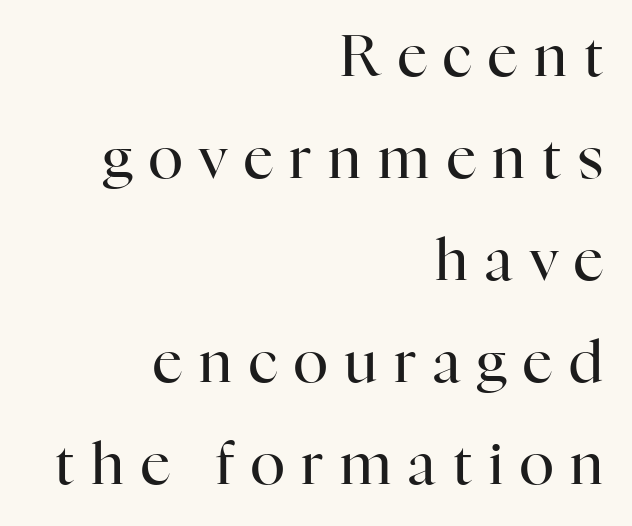
Typographically, this falls in the serif category. The face looks like a standard text weight, possibly lighter. Lines of text with bare space underneath. Substantial extra tracking has been applied to these lines. You could not count columns in this text — the font is proportionally spaced.
